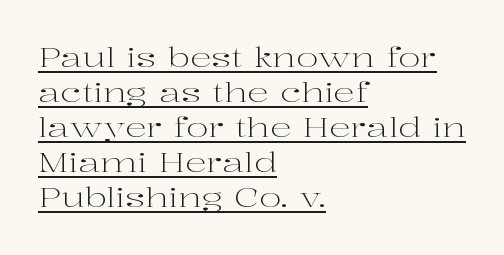
Q: Is the text bold? A: No.
Q: Is the text italic (slanted)? A: No, it is upright.
Q: Is the text underlined? A: Yes.
Q: How is the paragraph aligned? A: Left-aligned.
Q: Is the spacing between letters normal or unusually wide? A: Normal.
Q: Is the spacing between lines tight, normal or loose? A: Normal.
